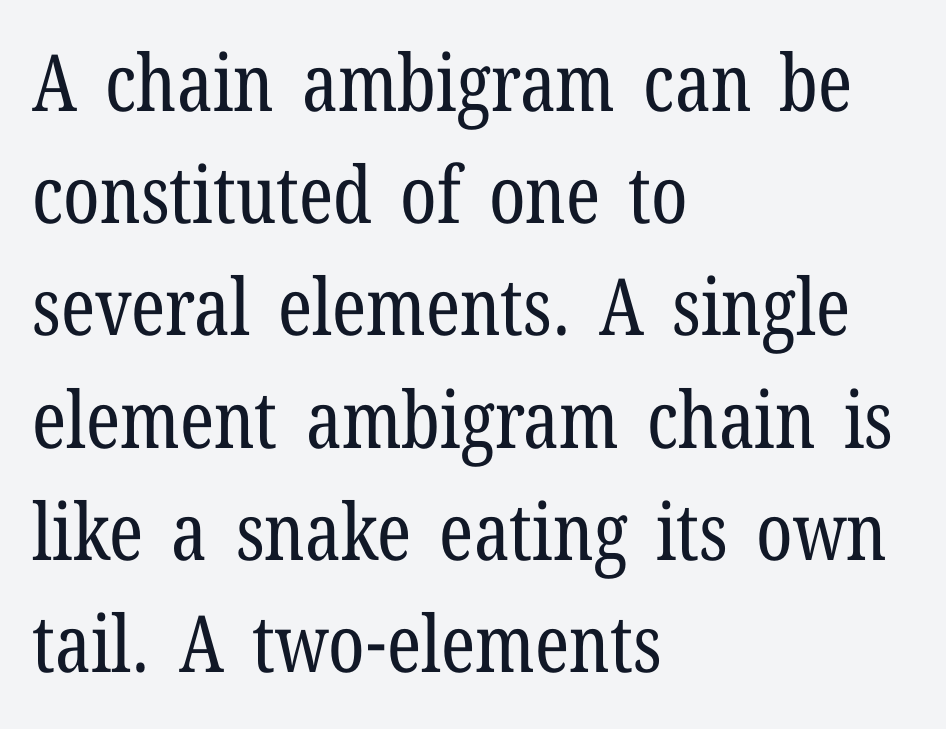
The image shows 79 px regular-weight, condensed serif type, upright; set left-aligned, normal line spacing (1.42x), normal letter spacing, not underlined; low stroke contrast and a medium x-height.
